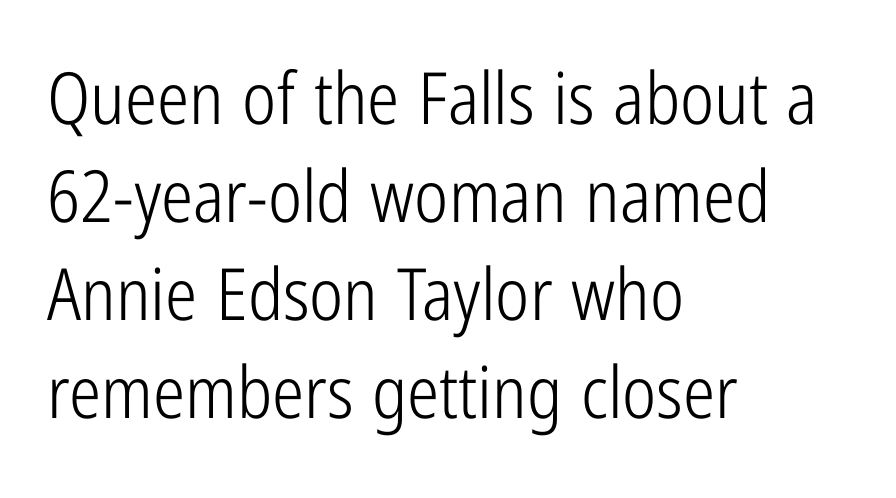
The image shows 72 px light, condensed sans-serif type, upright; set left-aligned, normal line spacing (1.36x), normal letter spacing, not underlined; low stroke contrast and a medium x-height.
